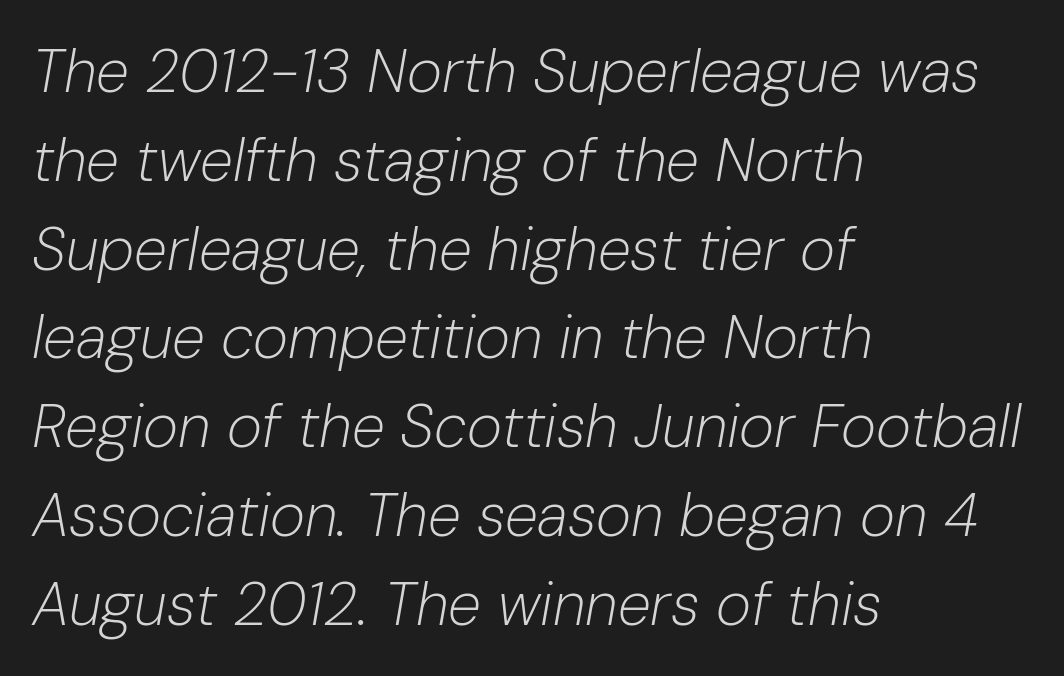
The image shows 60 px light type, italic (leaning right); set left-aligned, normal line spacing (1.48x), normal letter spacing, not underlined; low stroke contrast and a medium x-height.
